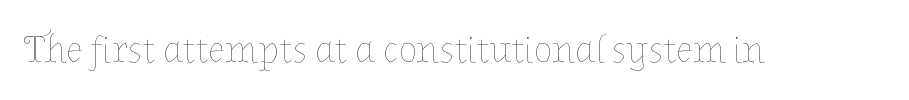
The area under the type is left untouched. No extra ink here — the face is not bold. Each word holds together tightly as a unit, with standard inter-letter gaps. Looks like regular typesetting: each glyph gets only the width it needs. If you drew a line through each stem, it would be perfectly vertical.
